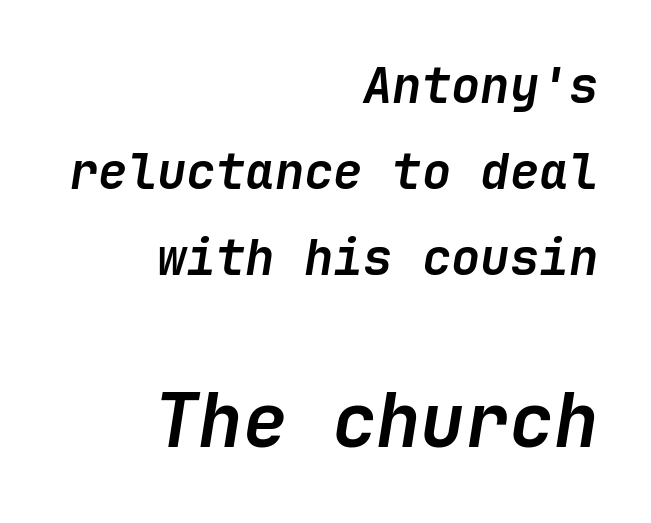
{"italic": "yes", "lean": "right", "slant_degrees": 9, "bold": "yes", "weight": "semibold", "width": "normal", "stroke_contrast": "low", "x_height": "medium", "underline": "no", "align": "right", "line_spacing_ratio": 1.76, "letter_spacing": "normal", "letter_spacing_em": 0.0, "larger_block": "second", "size_ratio": 1.51, "glyph_px": 74}
